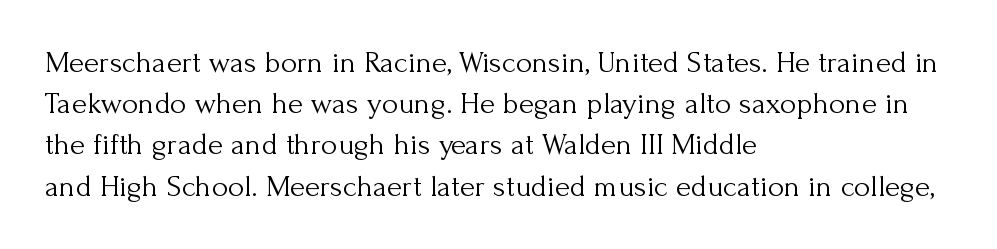
Q: Is the text bold? A: No.
Q: Is the text italic (slanted)? A: No, it is upright.
Q: Is the typeface a serif or a sans-serif typeface? A: Serif.
Q: Is the text underlined? A: No.
Q: How is the paragraph aligned? A: Left-aligned.
Q: Is the spacing between letters normal or unusually wide? A: Normal.
Q: Is the spacing between lines tight, normal or loose? A: Normal.
Q: Width (condensed, normal, or wide)? A: Normal.
Q: Stroke contrast? A: Medium.
Q: x-height? A: Small.
Q: Monospaced? A: No.
